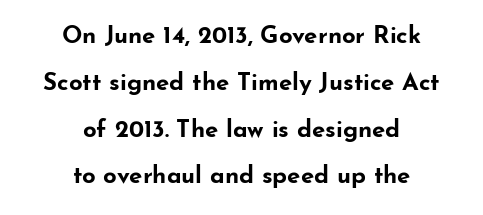
The image shows 24 px bold type, upright; set centered, loose line spacing (1.95x), normal letter spacing, not underlined.
